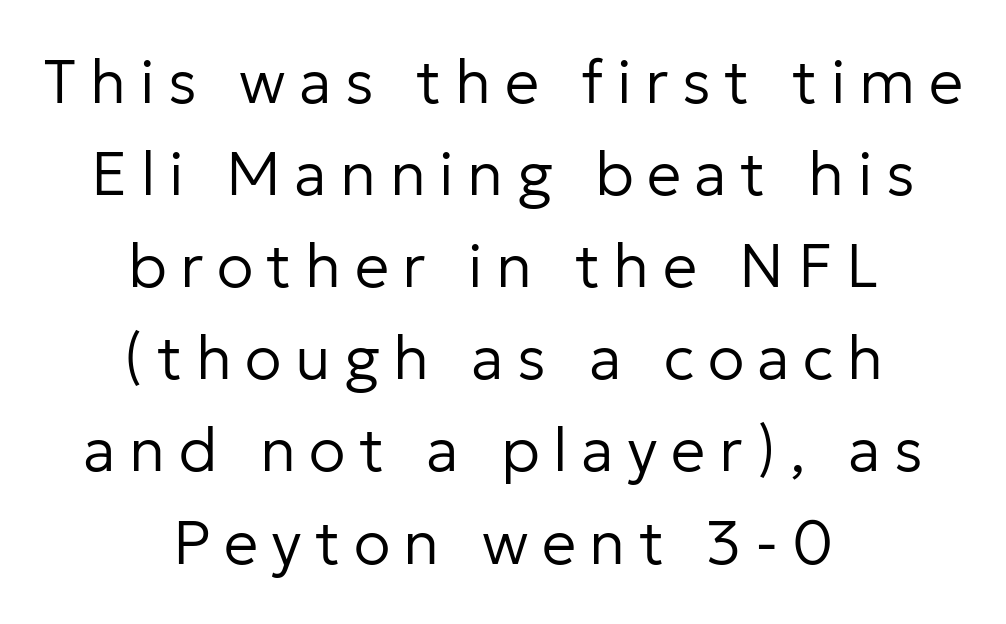
{"serif": "no", "italic": "no", "bold": "no", "weight": "regular", "width": "normal", "stroke_contrast": "low", "x_height": "medium", "monospaced": "no", "underline": "no", "align": "center", "line_spacing": "normal", "line_spacing_ratio": 1.51, "letter_spacing": "wide", "letter_spacing_em": 0.22, "glyph_px": 61}
